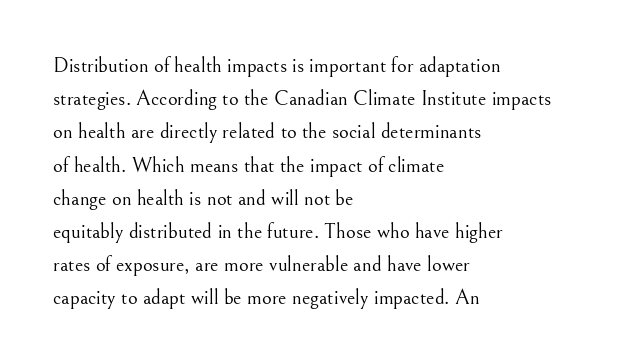
The image shows 21 px text type, upright; set left-aligned, normal line spacing (1.58x), normal letter spacing, not underlined.
